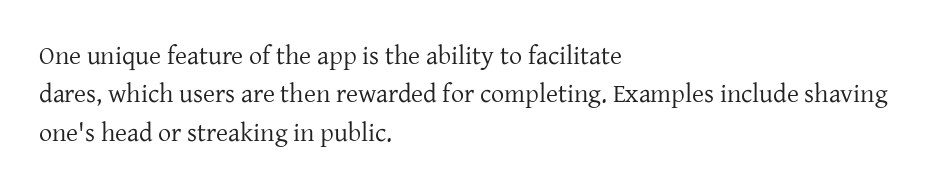
{"italic": "no", "bold": "no", "underline": "no", "align": "left", "line_spacing": "normal", "line_spacing_ratio": 1.48, "letter_spacing": "normal", "letter_spacing_em": 0.0, "glyph_px": 26}
